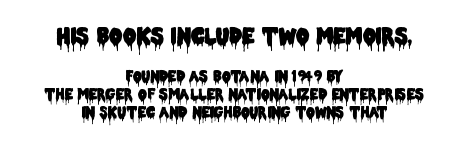
The image shows 21 px text type, upright; set centered, normal line spacing (1.27x), normal letter spacing, not underlined; the first (top) block is 1.5x larger.
